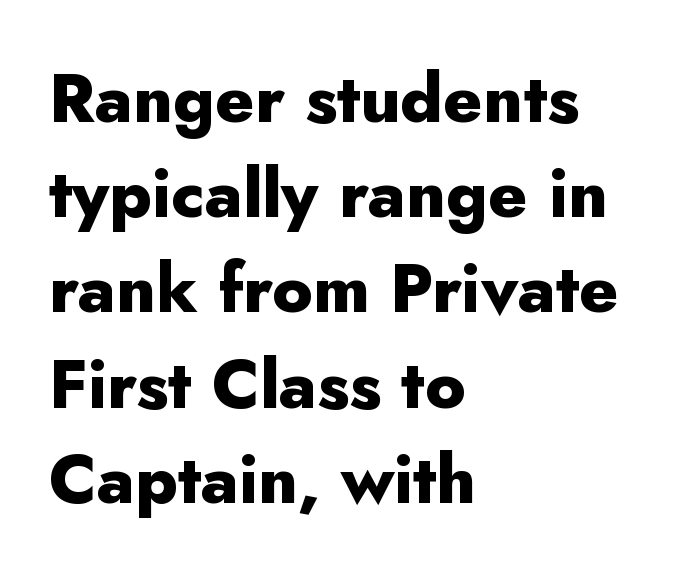
Q: Is the text bold? A: Yes.
Q: Is the text italic (slanted)? A: No, it is upright.
Q: Is the typeface a serif or a sans-serif typeface? A: Sans-serif.
Q: Is the text underlined? A: No.
Q: How is the paragraph aligned? A: Left-aligned.
Q: Is the spacing between letters normal or unusually wide? A: Normal.
Q: Is the spacing between lines tight, normal or loose? A: Normal.
Q: Width (condensed, normal, or wide)? A: Normal.
Q: Stroke contrast? A: Low.
Q: x-height? A: Small.
Q: Monospaced? A: No.
